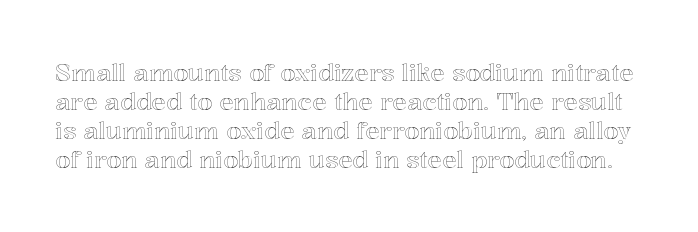
Q: Is the text italic (slanted)? A: No, it is upright.
Q: Is the text underlined? A: No.
Q: Is the spacing between letters normal or unusually wide? A: Normal.
